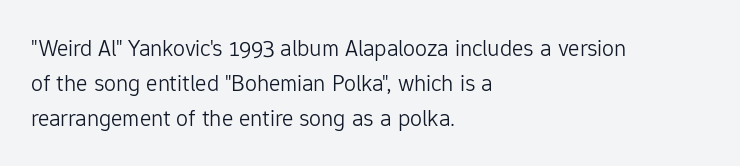
The image shows 24 px text type, upright; set left-aligned, normal line spacing (1.46x), normal letter spacing, not underlined.
